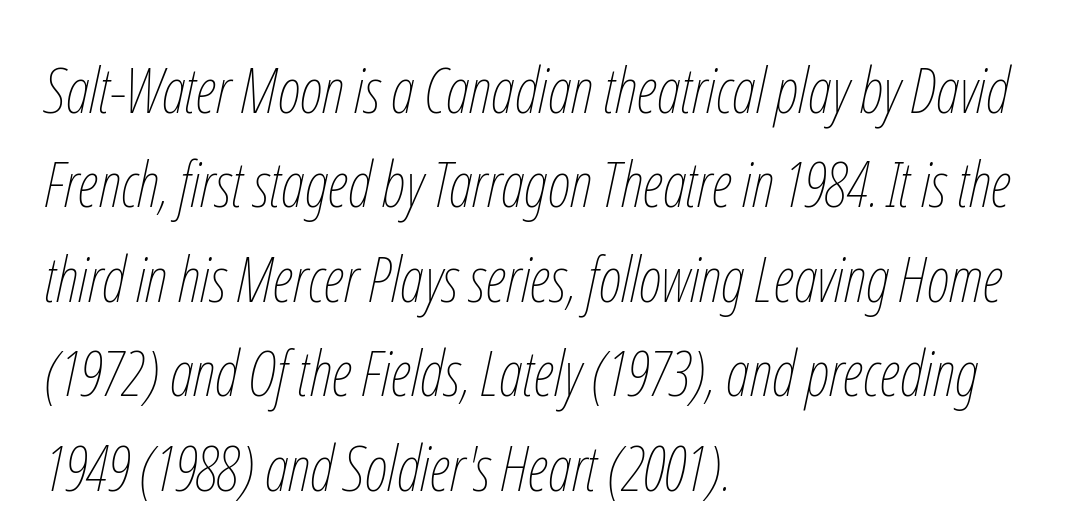
{"italic": "yes", "lean": "right", "slant_degrees": 12, "bold": "no", "weight": "thin", "width": "condensed", "stroke_contrast": "low", "x_height": "medium", "monospaced": "no", "underline": "no", "align": "left", "line_spacing": "normal", "line_spacing_ratio": 1.5, "letter_spacing": "normal", "letter_spacing_em": 0.0, "glyph_px": 63}
